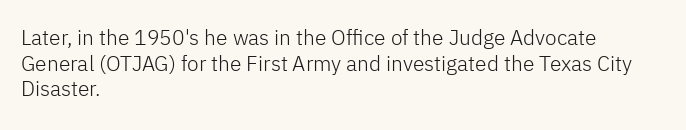
The image shows 21 px text type, upright; set left-aligned, line spacing 1.22x, normal letter spacing, not underlined.
